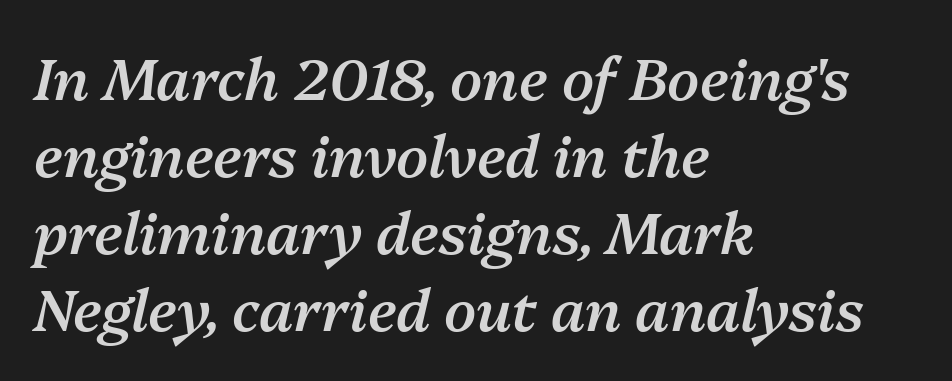
The image shows 58 px semibold type, italic (leaning right); set left-aligned, normal line spacing (1.33x), normal letter spacing, not underlined; medium stroke contrast and a medium x-height.
